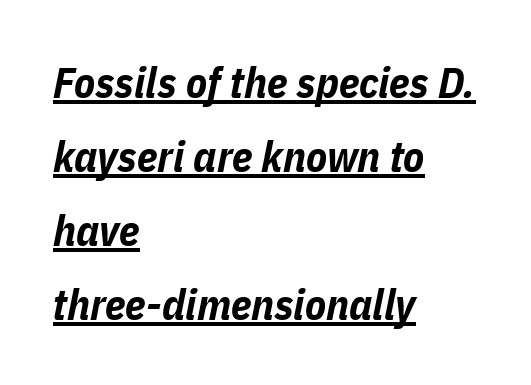
The passage shown is underscored from start to finish. These words are printed bold, with thick strokes throughout. Think of a printed novel: that variable character pitch is what you see here. Every character sits at an angle, as italics do.
